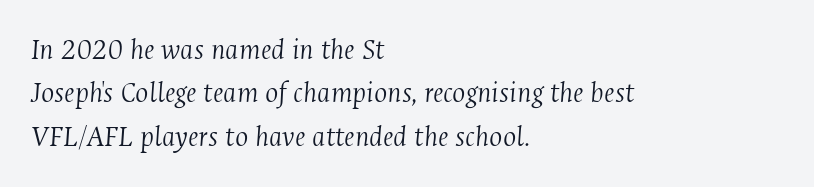
Q: Is the text bold? A: No.
Q: Is the text italic (slanted)? A: Yes, it leans right by about 4 degrees.
Q: Is the typeface a serif or a sans-serif typeface? A: Serif.
Q: Is the text underlined? A: No.
Q: How is the paragraph aligned? A: Left-aligned.
Q: Is the spacing between letters normal or unusually wide? A: Normal.
Q: Is the spacing between lines tight, normal or loose? A: Normal.
Q: Width (condensed, normal, or wide)? A: Condensed.
Q: Stroke contrast? A: Medium.
Q: x-height? A: Medium.
Q: Monospaced? A: No.
